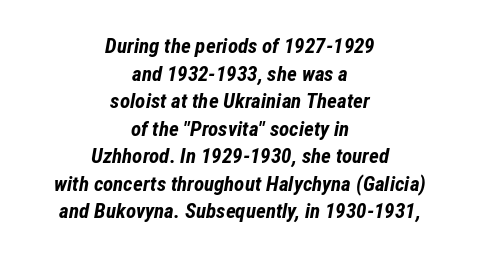
{"italic": "yes", "lean": "right", "slant_degrees": 12, "bold": "yes", "underline": "no", "align": "center", "line_spacing": "normal", "line_spacing_ratio": 1.31, "letter_spacing": "normal", "letter_spacing_em": 0.0, "glyph_px": 21}
